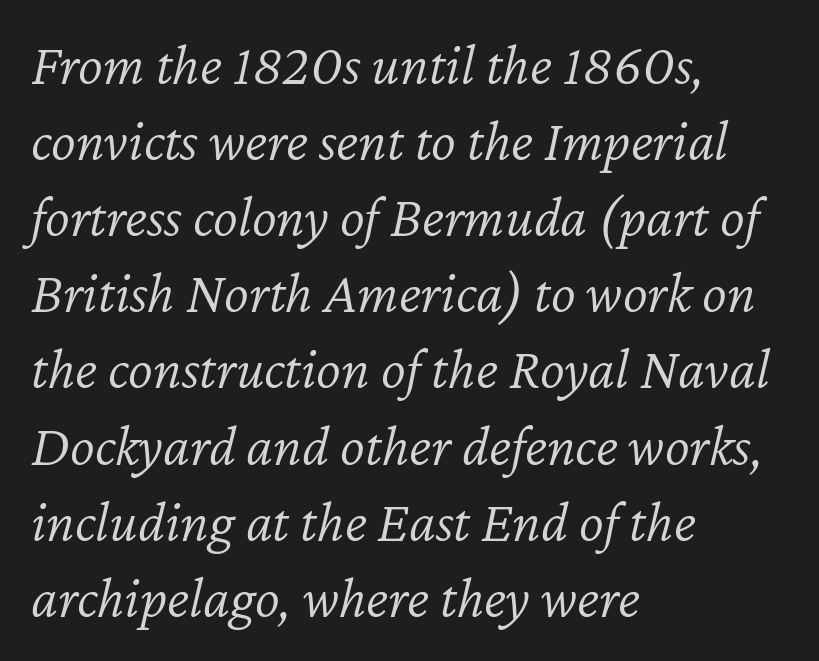
{"italic": "yes", "lean": "right", "slant_degrees": 12, "bold": "no", "weight": "light", "width": "normal", "stroke_contrast": "low", "x_height": "medium", "monospaced": "no", "underline": "no", "align": "left", "line_spacing": "normal", "line_spacing_ratio": 1.29, "letter_spacing": "normal", "letter_spacing_em": 0.0, "glyph_px": 59}
